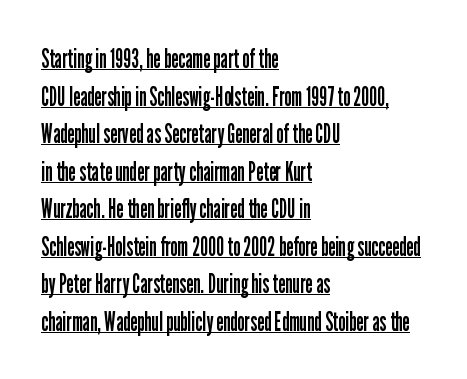
{"italic": "no", "bold": "no", "underline": "yes", "align": "left", "line_spacing": "normal", "line_spacing_ratio": 1.39, "letter_spacing": "normal", "letter_spacing_em": 0.0, "glyph_px": 27}
